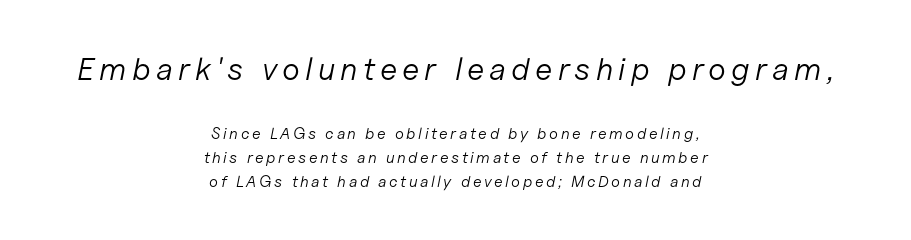
{"italic": "yes", "lean": "right", "slant_degrees": 11, "bold": "no", "weight": "light", "width": "normal", "stroke_contrast": "low", "x_height": "medium", "monospaced": "no", "underline": "no", "align": "center", "line_spacing": "normal", "line_spacing_ratio": 1.5, "larger_block": "first", "size_ratio": 2.0, "glyph_px": 32}
